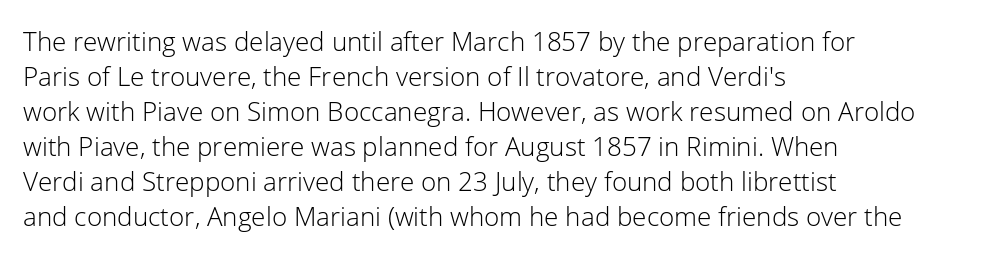
The image shows 26 px text type, upright; set left-aligned, normal line spacing (1.35x), normal letter spacing, not underlined.
